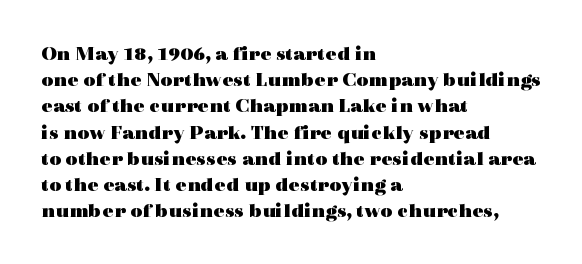
Q: Is the text bold? A: Yes.
Q: Is the text italic (slanted)? A: No, it is upright.
Q: Is the text underlined? A: No.
Q: How is the paragraph aligned? A: Left-aligned.
Q: Is the spacing between letters normal or unusually wide? A: Normal.
Q: Is the spacing between lines tight, normal or loose? A: Normal.
